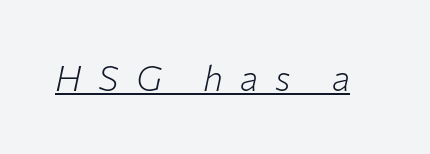
Q: Is the text bold? A: No.
Q: Is the text italic (slanted)? A: Yes, it leans right by about 12 degrees.
Q: Is the text underlined? A: Yes.
Q: Is the spacing between letters normal or unusually wide? A: Unusually wide.
Q: Width (condensed, normal, or wide)? A: Normal.
Q: Stroke contrast? A: Low.
Q: x-height? A: Medium.
Q: Monospaced? A: No.
